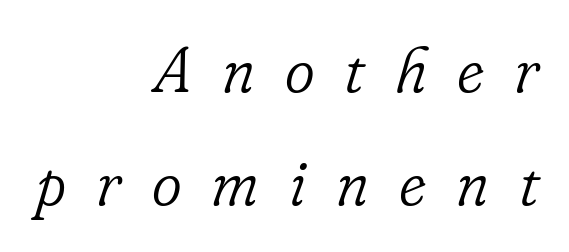
Q: Is the text bold? A: No.
Q: Is the text italic (slanted)? A: Yes, it leans right by about 16 degrees.
Q: Is the typeface a serif or a sans-serif typeface? A: Serif.
Q: Is the text underlined? A: No.
Q: How is the paragraph aligned? A: Right-aligned.
Q: Is the spacing between letters normal or unusually wide? A: Unusually wide.
Q: Width (condensed, normal, or wide)? A: Normal.
Q: Stroke contrast? A: Low.
Q: x-height? A: Small.
Q: Monospaced? A: No.
